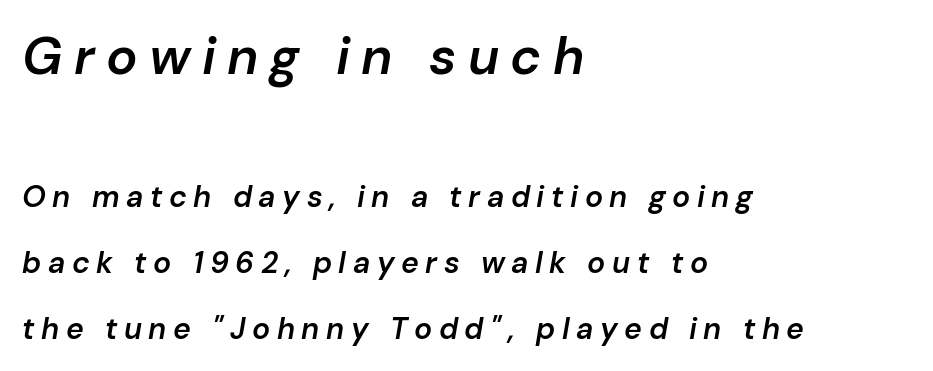
Typographic density is moderately raised because the face is semibold. Inter-character spacing is expanded well beyond the font's built-in metrics. These lines are rendered in a variable-pitch font. The paragraph has a hard left edge and a soft right edge. Clear beneath every line of the passage.
